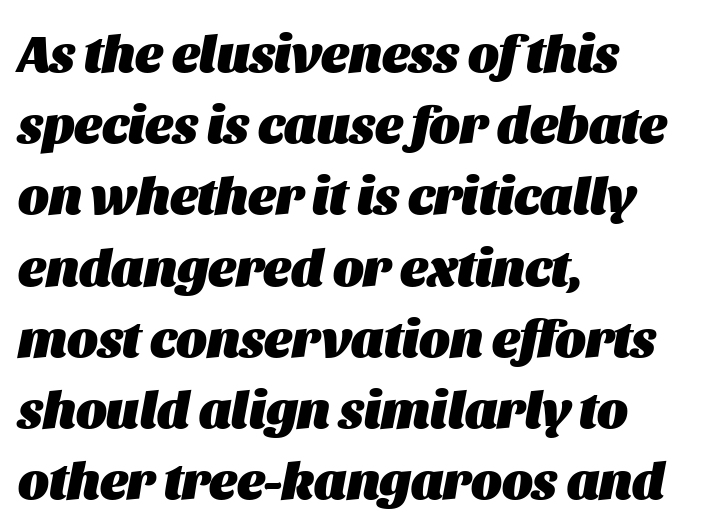
The image shows 52 px heavy type, italic (leaning right); set left-aligned, normal line spacing (1.37x), normal letter spacing, not underlined; medium stroke contrast and a large x-height.
